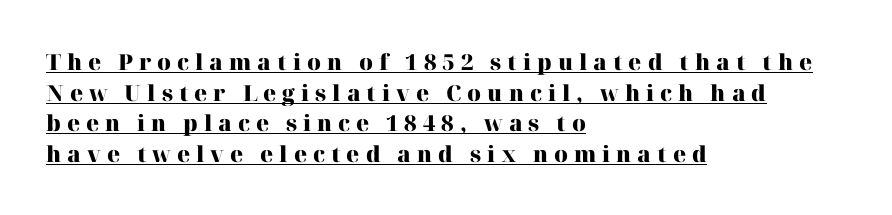
{"italic": "no", "bold": "yes", "underline": "yes", "align": "left", "line_spacing": "normal", "line_spacing_ratio": 1.39, "letter_spacing": "wide", "letter_spacing_em": 0.27, "glyph_px": 22}
